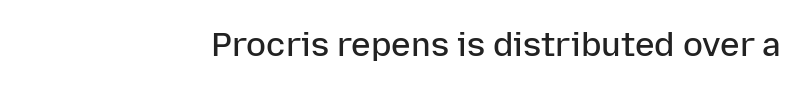
Q: Is the text bold? A: Semi-bold.
Q: Is the text italic (slanted)? A: No, it is upright.
Q: Is the typeface a serif or a sans-serif typeface? A: Sans-serif.
Q: Is the text underlined? A: No.
Q: Is the spacing between letters normal or unusually wide? A: Normal.
Q: Width (condensed, normal, or wide)? A: Normal.
Q: Stroke contrast? A: Low.
Q: x-height? A: Medium.
Q: Monospaced? A: No.
